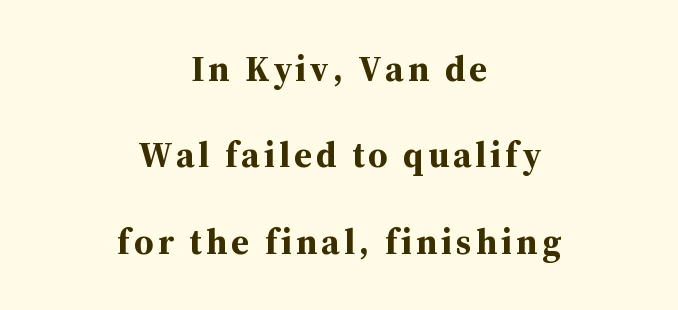
Q: Is the text bold? A: Yes.
Q: Is the text italic (slanted)? A: No, it is upright.
Q: Is the typeface a serif or a sans-serif typeface? A: Serif.
Q: Is the text underlined? A: No.
Q: How is the paragraph aligned? A: Centered.
Q: Is the spacing between lines tight, normal or loose? A: Loose.
Q: Width (condensed, normal, or wide)? A: Normal.
Q: Stroke contrast? A: Medium.
Q: x-height? A: Medium.
Q: Monospaced? A: No.
